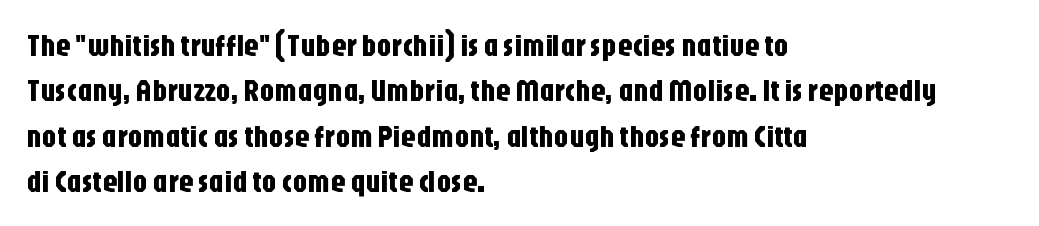
Q: Is the text italic (slanted)? A: No, it is upright.
Q: Is the typeface a serif or a sans-serif typeface? A: Sans-serif.
Q: Is the text underlined? A: No.
Q: How is the paragraph aligned? A: Left-aligned.
Q: Is the spacing between letters normal or unusually wide? A: Normal.
Q: Is the spacing between lines tight, normal or loose? A: Normal.
Q: Width (condensed, normal, or wide)? A: Condensed.
Q: Stroke contrast? A: Low.
Q: x-height? A: Large.
Q: Monospaced? A: No.
